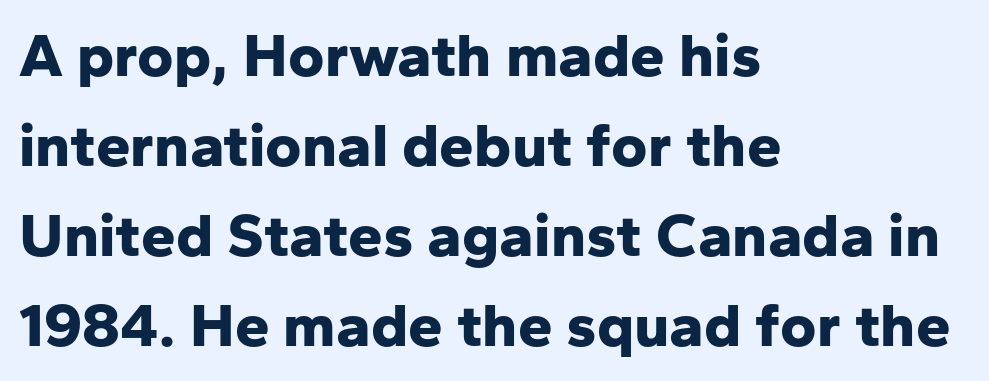
The image shows 62 px bold sans-serif type, upright; set left-aligned, normal line spacing (1.45x), normal letter spacing, not underlined; low stroke contrast and a medium x-height.
